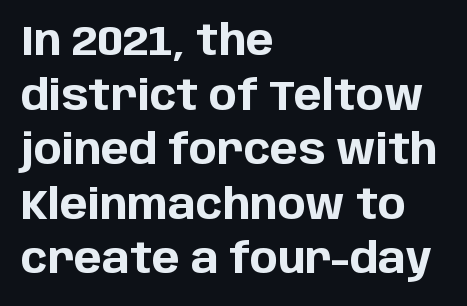
Q: Is the text bold? A: Yes.
Q: Is the text italic (slanted)? A: No, it is upright.
Q: Is the typeface a serif or a sans-serif typeface? A: Sans-serif.
Q: Is the text underlined? A: No.
Q: How is the paragraph aligned? A: Left-aligned.
Q: Is the spacing between letters normal or unusually wide? A: Normal.
Q: Is the spacing between lines tight, normal or loose? A: Normal.
Q: Width (condensed, normal, or wide)? A: Normal.
Q: Stroke contrast? A: Low.
Q: x-height? A: Large.
Q: Monospaced? A: No.
